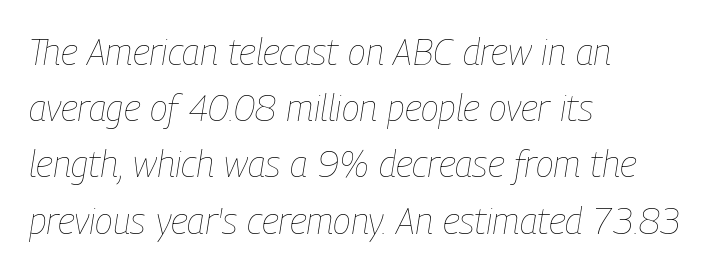
The image shows 37 px thin, condensed type, italic (leaning right); set left-aligned, normal line spacing (1.52x), normal letter spacing, not underlined; low stroke contrast and a medium x-height.
